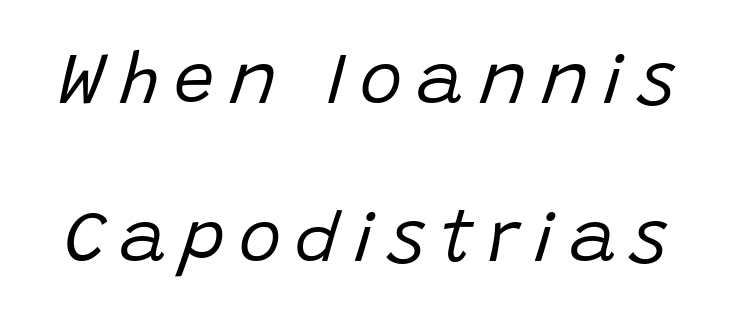
The image shows 72 px regular-weight type, italic (leaning right); set loose line spacing (2.19x), unusually wide letter spacing (+0.2 em), not underlined; low stroke contrast and a large x-height.
